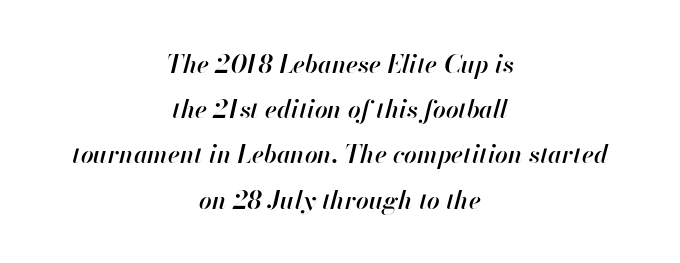
Bold? Not quite — semibold, heavier than regular but stopping short. Lines of text with bare space underneath. Caption: multi-line text, centered on the measure. Compared with typical body copy, the letter spacing here is the same.
